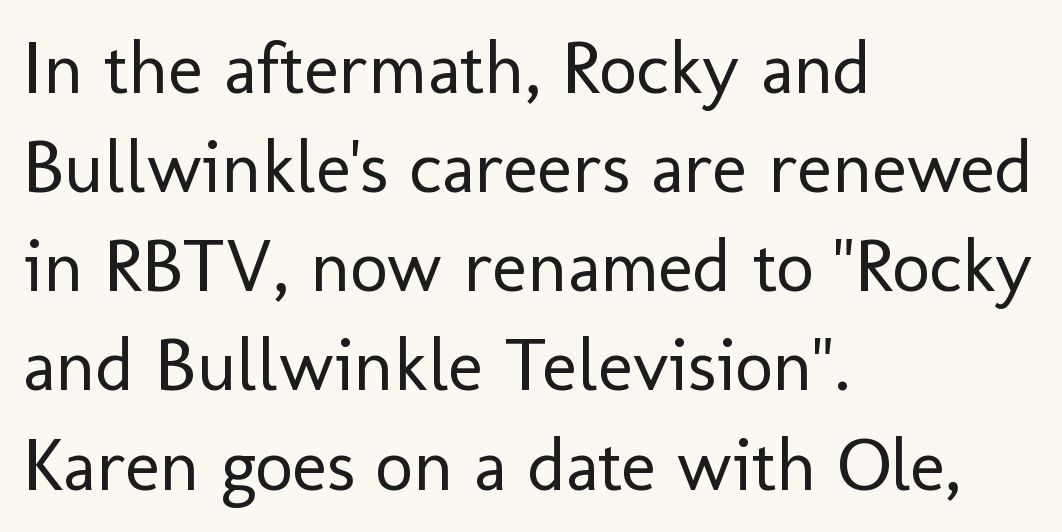
The image shows 74 px regular-weight sans-serif type, upright; set left-aligned, normal line spacing (1.34x), normal letter spacing, not underlined; low stroke contrast and a medium x-height.
